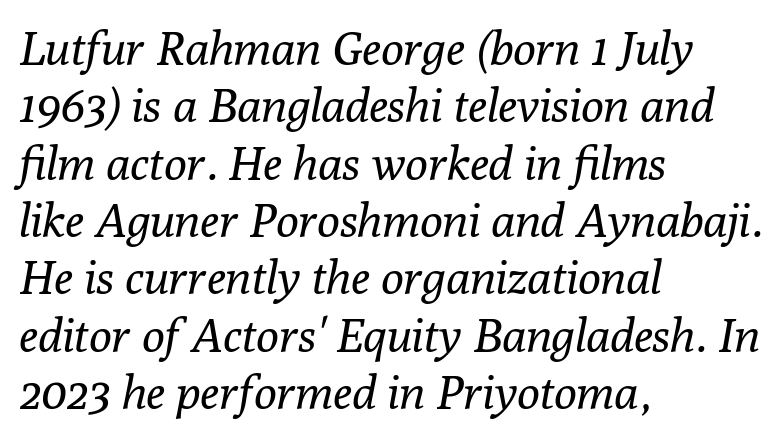
Q: Is the text bold? A: No.
Q: Is the text italic (slanted)? A: Yes, it leans right by about 10 degrees.
Q: Is the typeface a serif or a sans-serif typeface? A: Serif.
Q: Is the text underlined? A: No.
Q: How is the paragraph aligned? A: Left-aligned.
Q: Is the spacing between letters normal or unusually wide? A: Normal.
Q: Width (condensed, normal, or wide)? A: Normal.
Q: Stroke contrast? A: Low.
Q: x-height? A: Medium.
Q: Monospaced? A: No.
